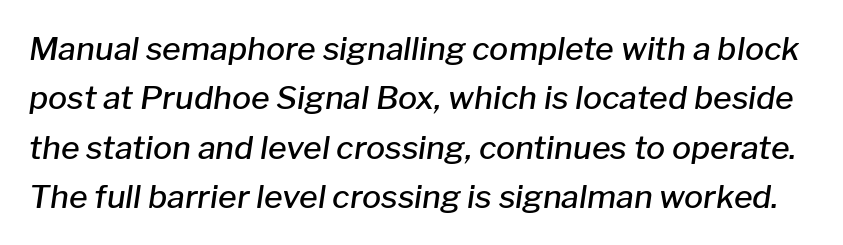
{"italic": "yes", "lean": "right", "slant_degrees": 8, "bold": "semi", "weight": "semibold", "width": "normal", "stroke_contrast": "low", "x_height": "medium", "monospaced": "no", "underline": "no", "line_spacing": "normal", "line_spacing_ratio": 1.54, "letter_spacing": "normal", "letter_spacing_em": 0.0, "glyph_px": 32}
